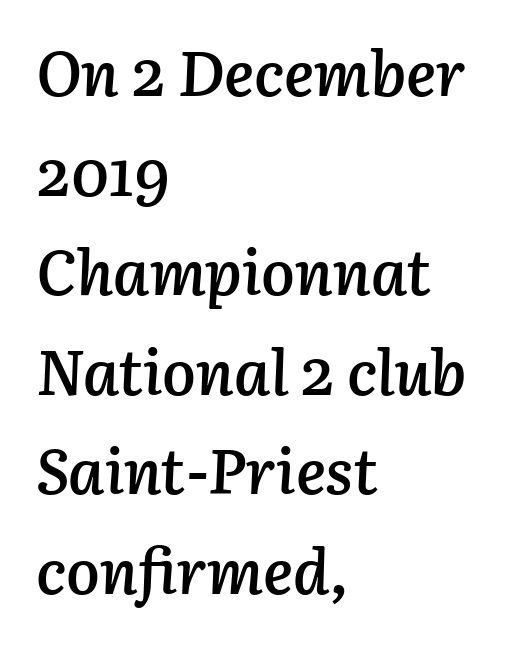
{"italic": "yes", "lean": "right", "slant_degrees": 3, "bold": "semi", "weight": "semibold", "width": "normal", "stroke_contrast": "low", "x_height": "medium", "monospaced": "no", "underline": "no", "align": "left", "line_spacing": "normal", "line_spacing_ratio": 1.58, "letter_spacing": "normal", "letter_spacing_em": 0.0, "glyph_px": 63}
